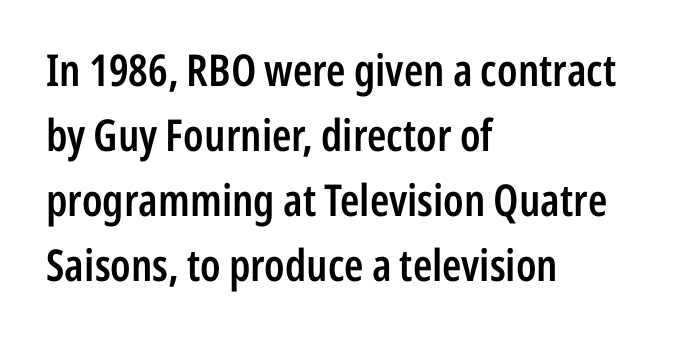
Q: Is the text bold? A: Semi-bold.
Q: Is the text italic (slanted)? A: No, it is upright.
Q: Is the typeface a serif or a sans-serif typeface? A: Sans-serif.
Q: Is the text underlined? A: No.
Q: How is the paragraph aligned? A: Left-aligned.
Q: Is the spacing between letters normal or unusually wide? A: Normal.
Q: Is the spacing between lines tight, normal or loose? A: Normal.
Q: Width (condensed, normal, or wide)? A: Condensed.
Q: Stroke contrast? A: Low.
Q: x-height? A: Medium.
Q: Monospaced? A: No.
